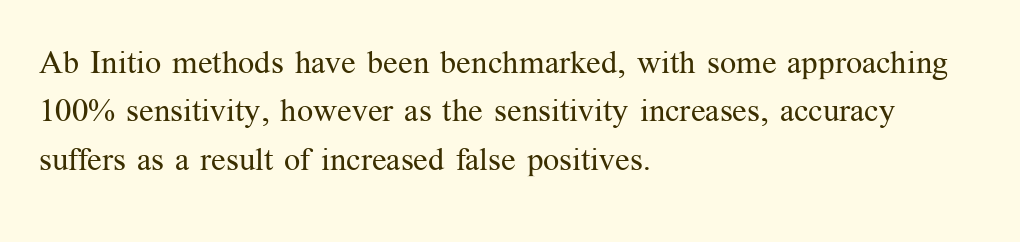
The characters are drawn with everyday or finer stroke widths. To sum up the face: it has serifs. This sample uses an upright cut, with every glyph sitting square on the baseline. Each word holds together tightly as a unit, with standard inter-letter gaps.
